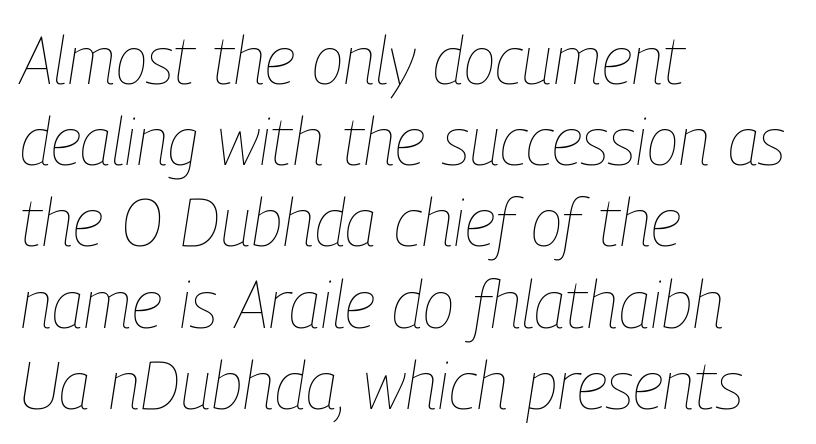
Q: Is the text bold? A: No.
Q: Is the text italic (slanted)? A: Yes, it leans right by about 9 degrees.
Q: Is the text underlined? A: No.
Q: How is the paragraph aligned? A: Left-aligned.
Q: Is the spacing between letters normal or unusually wide? A: Normal.
Q: Width (condensed, normal, or wide)? A: Condensed.
Q: Stroke contrast? A: Low.
Q: x-height? A: Medium.
Q: Monospaced? A: No.
